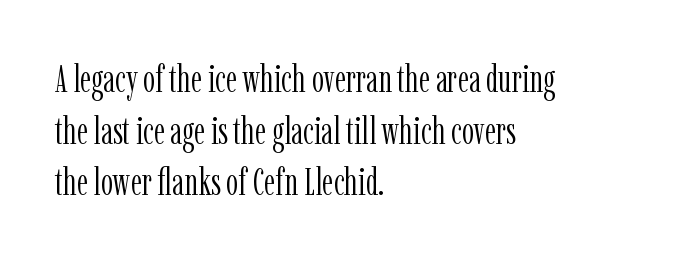
Q: Is the text bold? A: No.
Q: Is the text italic (slanted)? A: No, it is upright.
Q: Is the typeface a serif or a sans-serif typeface? A: Serif.
Q: Is the text underlined? A: No.
Q: How is the paragraph aligned? A: Left-aligned.
Q: Is the spacing between letters normal or unusually wide? A: Normal.
Q: Is the spacing between lines tight, normal or loose? A: Normal.
Q: Width (condensed, normal, or wide)? A: Condensed.
Q: Stroke contrast? A: Low.
Q: x-height? A: Medium.
Q: Monospaced? A: No.
